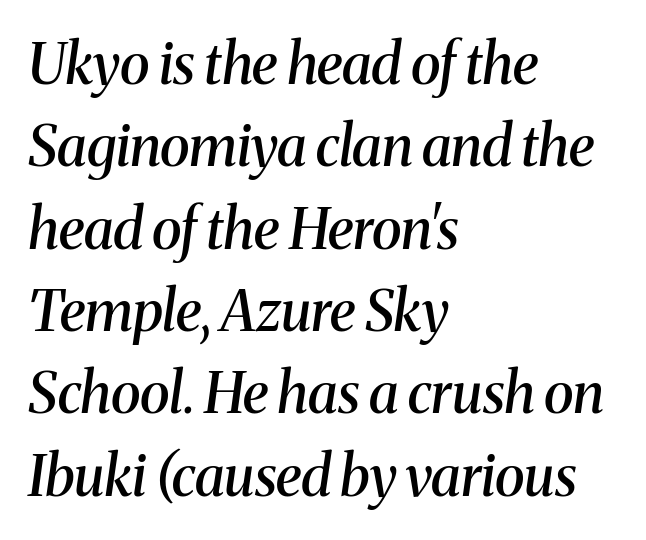
{"serif": "yes", "italic": "yes", "lean": "right", "slant_degrees": 8, "bold": "semi", "weight": "semibold", "width": "normal", "stroke_contrast": "medium", "x_height": "medium", "monospaced": "no", "underline": "no", "align": "left", "line_spacing": "normal", "line_spacing_ratio": 1.47, "letter_spacing": "normal", "letter_spacing_em": 0.0, "glyph_px": 56}
